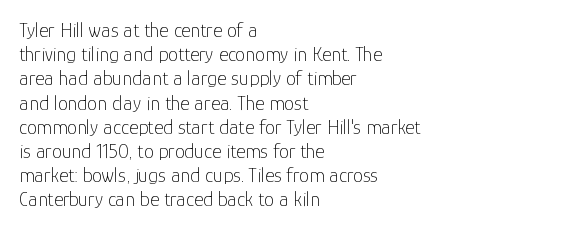
{"italic": "no", "bold": "no", "underline": "no", "align": "left", "line_spacing_ratio": 1.21, "letter_spacing": "normal", "letter_spacing_em": 0.0, "glyph_px": 20}
